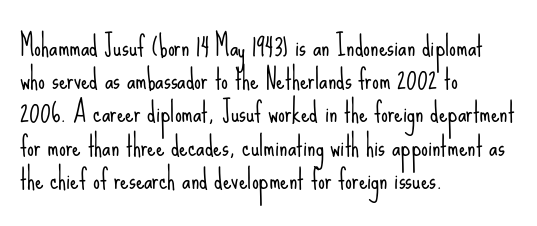
Q: Is the text bold? A: No.
Q: Is the text italic (slanted)? A: No, it is upright.
Q: Is the text underlined? A: No.
Q: How is the paragraph aligned? A: Left-aligned.
Q: Is the spacing between letters normal or unusually wide? A: Normal.
